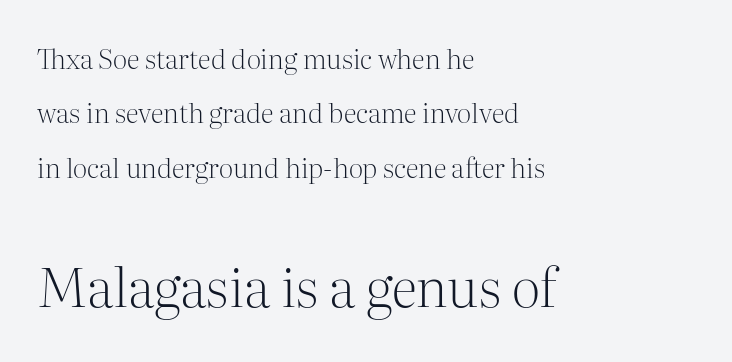
The image shows 54 px light serif type, upright; set left-aligned, loose line spacing (2.01x), normal letter spacing, not underlined; the second (bottom) block is 2.0x larger; medium stroke contrast and a medium x-height.
